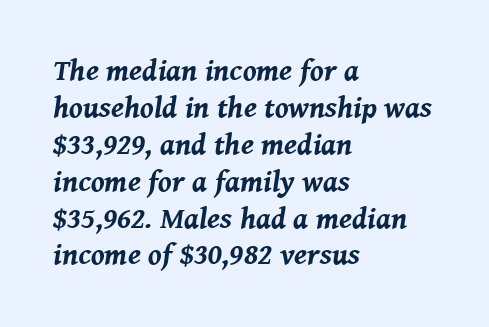
Q: Is the text bold? A: Yes.
Q: Is the text italic (slanted)? A: Yes, it leans right by about 8 degrees.
Q: Is the text underlined? A: No.
Q: How is the paragraph aligned? A: Left-aligned.
Q: Is the spacing between letters normal or unusually wide? A: Normal.
Q: Width (condensed, normal, or wide)? A: Normal.
Q: Stroke contrast? A: Medium.
Q: x-height? A: Medium.
Q: Monospaced? A: No.
